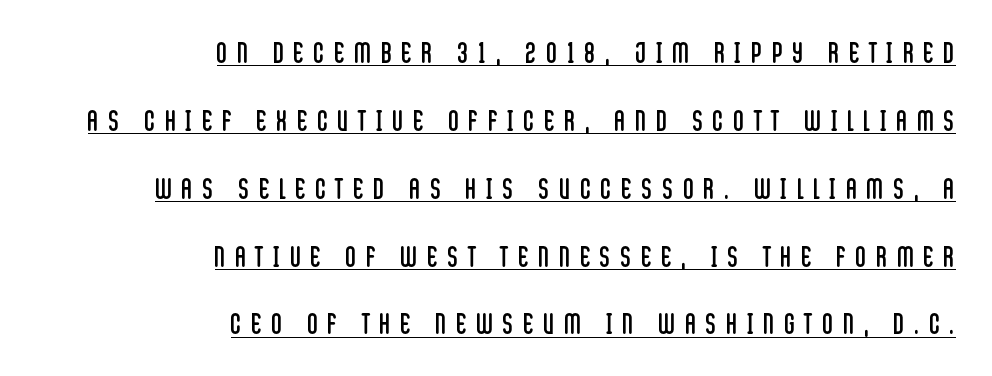
Look at the tracking — it's clearly loosened, letters drifting apart. Note the varied advance widths — an 'i' is clearly narrower than an 'm'. The block of text is sparse from top to bottom, with ample space between rows. It's the straight-up-and-down kind of type. To sum up the face: it is a sans, with no serifs.
